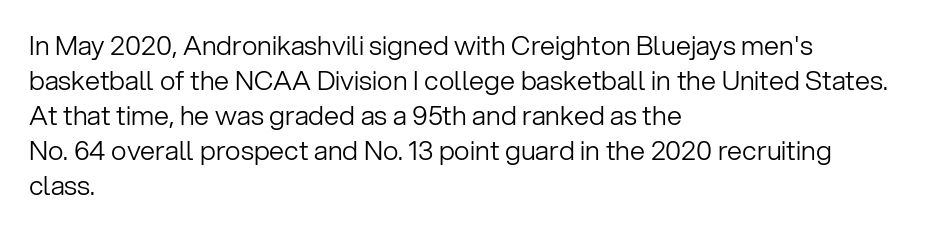
The image shows 27 px text type, upright; set left-aligned, normal line spacing (1.3x), normal letter spacing, not underlined.
